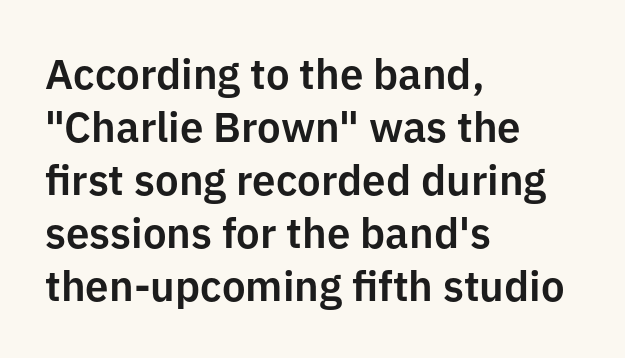
Nothing sits at the stroke ends, so this counts as sans-serif. Nope, not italic — everything's standing straight. The paragraph shown leans on its left margin. The strip under each line holds only bare page. The face used here is rendered with its standard letterfit.
